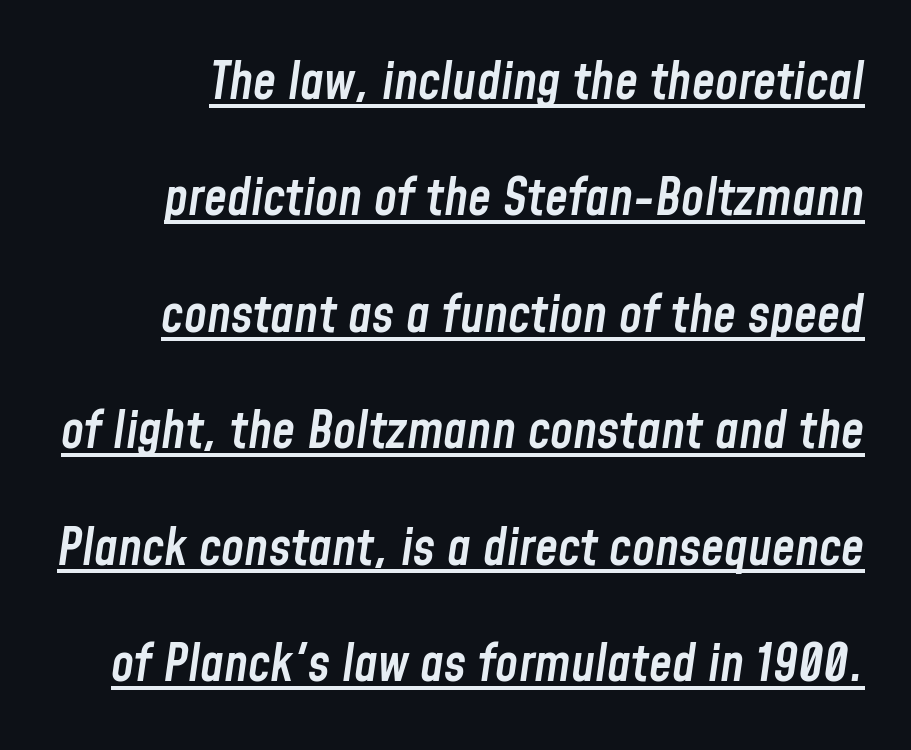
The font is running at a semibold setting, under full bold. This sample has the flowing, uneven cadence of proportional lettering. These lines stand farther apart than default settings would place them. Between one letter and the next there's only the usual sliver of space.
